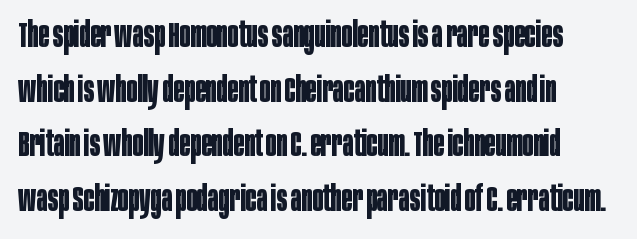
Is this a fixed-width face? No — the glyphs have proportional, varying widths. This rendering leaves character spacing at its baseline value. Compared with a centered layout, this one pins lines to the left instead. This rendering employs a face without finishing strokes, i.e., a sans-serif. Italic: no, the glyphs are upright roman.
